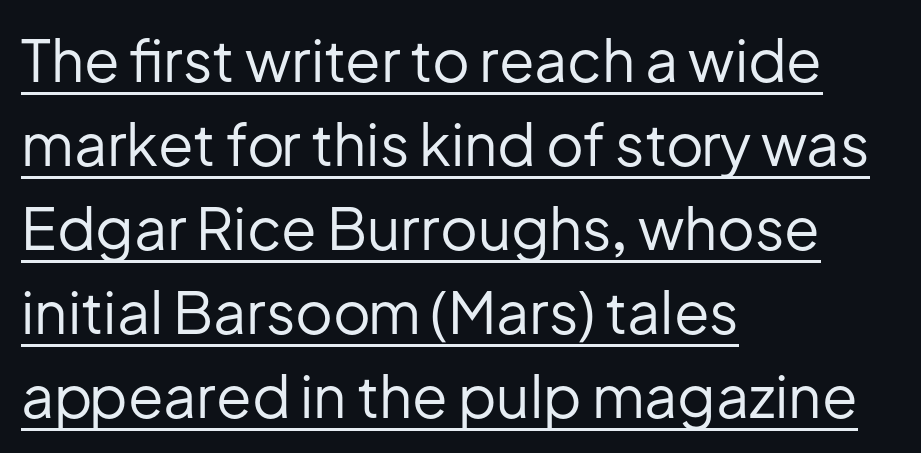
{"serif": "no", "italic": "no", "bold": "no", "weight": "regular", "width": "normal", "stroke_contrast": "low", "x_height": "medium", "monospaced": "no", "underline": "yes", "align": "left", "line_spacing": "normal", "line_spacing_ratio": 1.45, "letter_spacing": "normal", "letter_spacing_em": 0.0, "glyph_px": 58}
